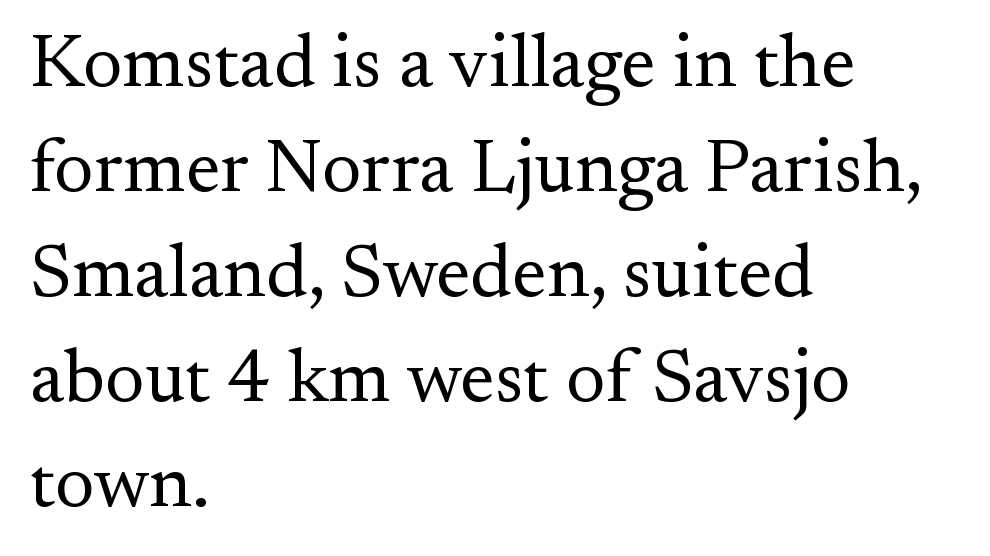
{"serif": "yes", "italic": "no", "bold": "no", "weight": "regular", "width": "normal", "stroke_contrast": "medium", "x_height": "small", "monospaced": "no", "underline": "no", "align": "left", "line_spacing": "normal", "line_spacing_ratio": 1.4, "letter_spacing": "normal", "letter_spacing_em": 0.0, "glyph_px": 75}
